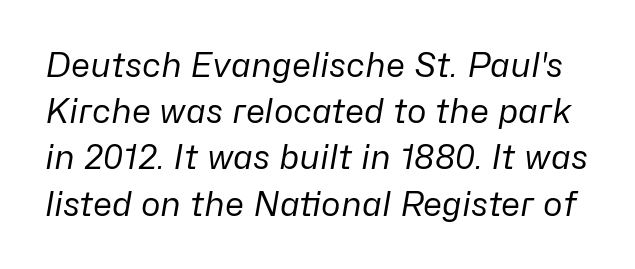
The image shows 33 px regular-weight type, italic (leaning right); set normal line spacing (1.4x), normal letter spacing, not underlined; low stroke contrast and a medium x-height.
